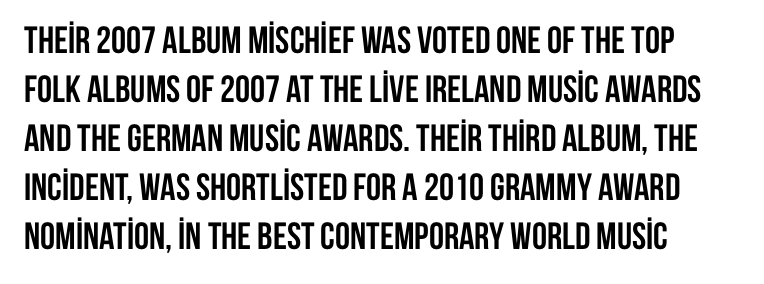
The image shows 38 px semibold, condensed sans-serif type, upright; set left-aligned, normal line spacing (1.29x), normal letter spacing, not underlined; low stroke contrast and a large x-height.
